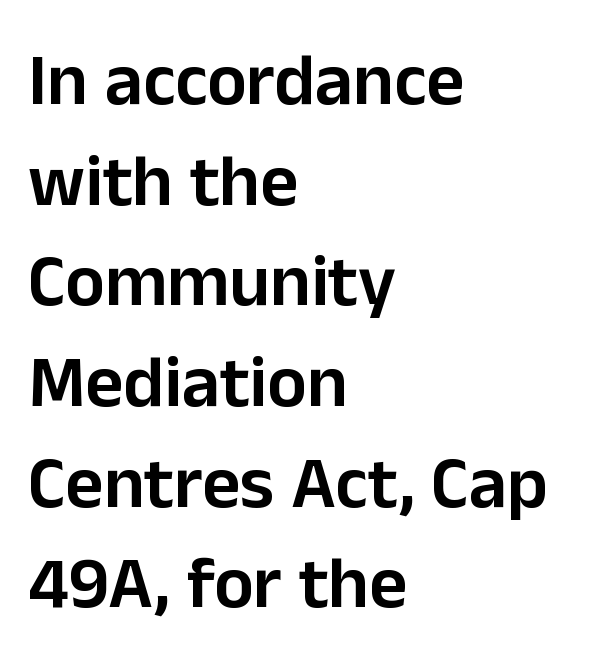
The image shows 74 px semibold sans-serif type, upright; set left-aligned, normal line spacing (1.36x), normal letter spacing, not underlined; low stroke contrast and a medium x-height.
